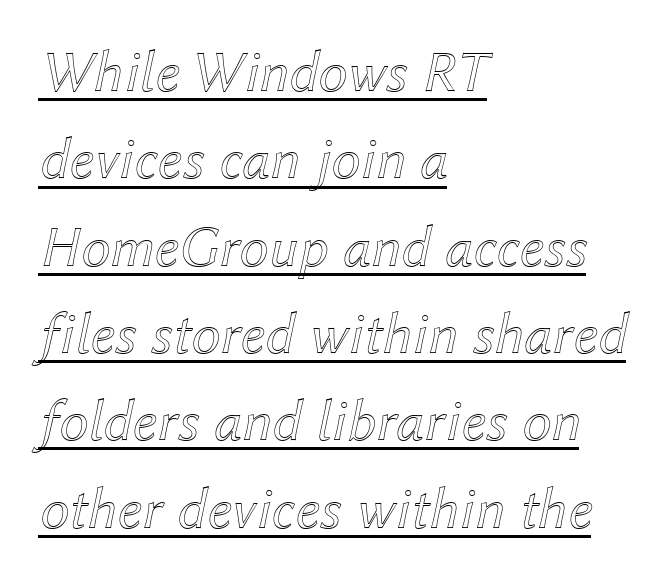
{"italic": "yes", "lean": "right", "slant_degrees": 12, "width": "normal", "x_height": "medium", "monospaced": "no", "underline": "yes", "align": "left", "line_spacing": "normal", "line_spacing_ratio": 1.48, "letter_spacing": "normal", "letter_spacing_em": 0.0, "glyph_px": 59}
